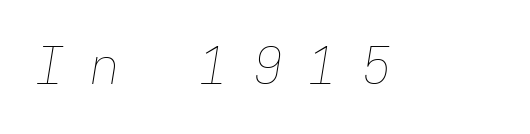
{"italic": "yes", "lean": "right", "slant_degrees": 9, "bold": "no", "weight": "thin", "width": "normal", "stroke_contrast": "low", "x_height": "medium", "monospaced": "yes", "underline": "no", "letter_spacing": "wide", "letter_spacing_em": 0.49, "glyph_px": 50}
